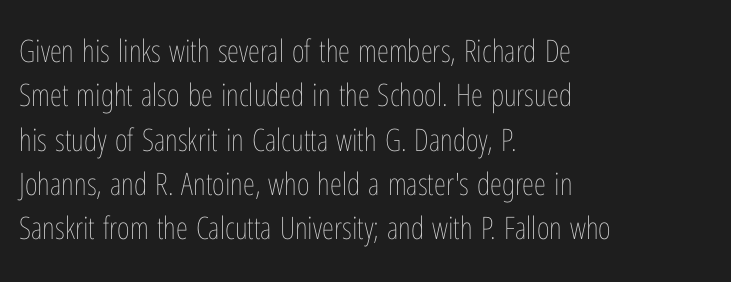
{"italic": "no", "bold": "no", "weight": "thin", "width": "condensed", "stroke_contrast": "low", "x_height": "medium", "monospaced": "no", "underline": "no", "align": "left", "line_spacing": "normal", "line_spacing_ratio": 1.43, "letter_spacing": "normal", "letter_spacing_em": 0.0, "glyph_px": 31}
